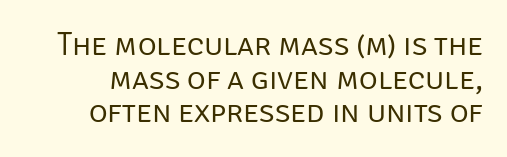
Letter spacing: default. Note the varied advance widths — an 'i' is clearly narrower than an 'm'. This is roman type, the default non-slanted kind. The rendering uses a small line-height, squeezing the rows. Clear beneath every line of the passage. The font is comparable to plain body text, perhaps lighter.
